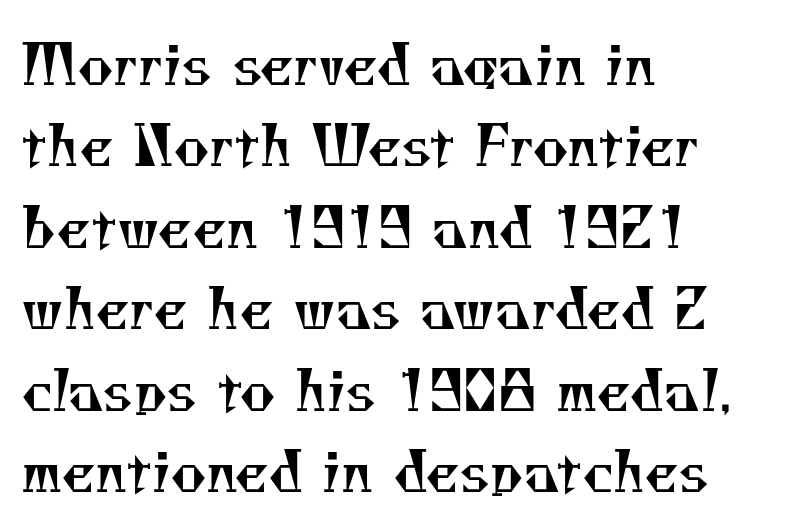
{"serif": "yes", "bold": "no", "weight": "regular", "width": "normal", "stroke_contrast": "medium", "x_height": "small", "monospaced": "no", "underline": "no", "align": "left", "line_spacing": "normal", "line_spacing_ratio": 1.48, "letter_spacing": "normal", "letter_spacing_em": 0.0, "glyph_px": 55}
